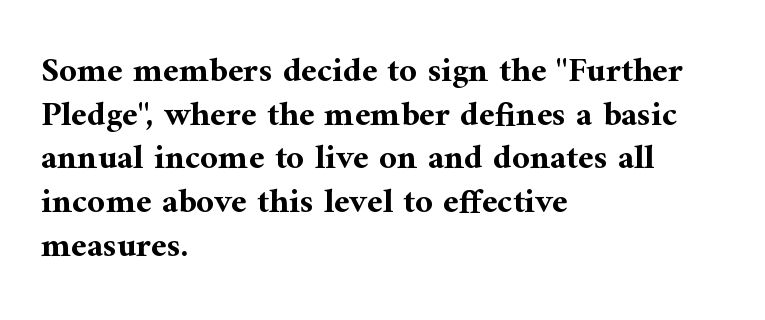
When letters stand straight like this, we call the style roman or upright. Plenty of ink on the page — the face is bold. A serif font was chosen for this passage. Spacing between characters is what you'd get straight out of the box. The passage shown stacks its lines at a standard gap. The passage shown is typed in a proportional face where columns would drift.
